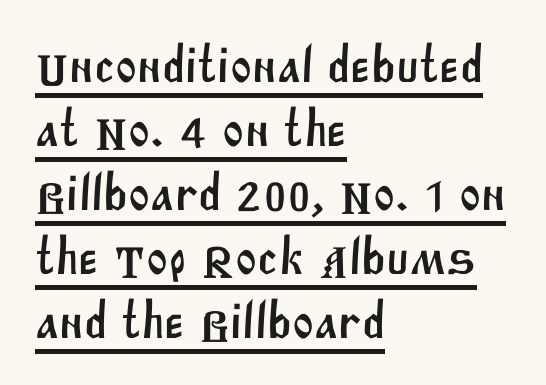
The image shows 52 px sans-serif type; set left-aligned, line spacing 1.23x, normal letter spacing, underlined; medium stroke contrast and a large x-height.
